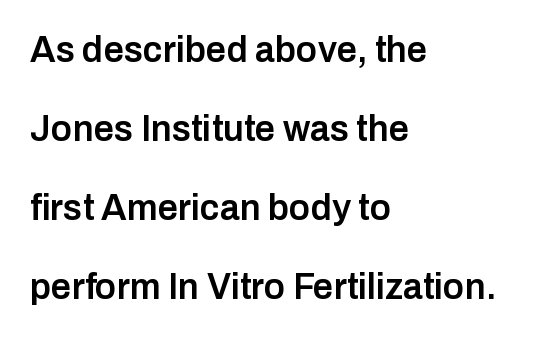
The lines in this sample share a left origin and differ only in where they stop. Slightly chunky letters — semibold, I'd say, not full bold. Tracking value appears to be zero — textbook default spacing. Character widths vary here, with narrow letters taking less room than wide ones. You could fit nearly another row in the gap between these rows.
